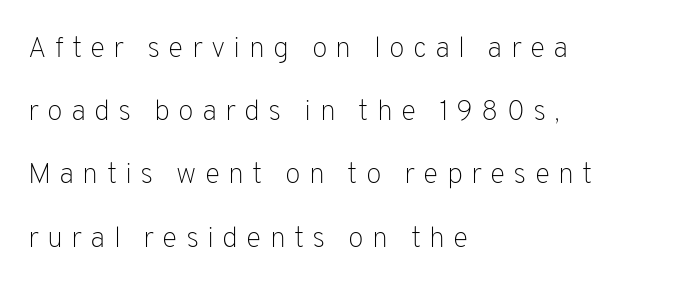
{"serif": "no", "italic": "no", "bold": "no", "weight": "light", "width": "normal", "stroke_contrast": "low", "x_height": "medium", "monospaced": "no", "underline": "no", "align": "left", "line_spacing": "loose", "line_spacing_ratio": 2.18, "letter_spacing": "wide", "letter_spacing_em": 0.28, "glyph_px": 29}
